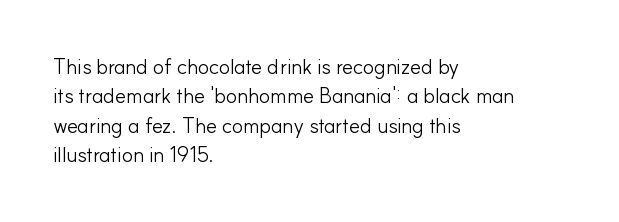
{"italic": "no", "bold": "no", "underline": "no", "align": "left", "line_spacing": "normal", "line_spacing_ratio": 1.4, "letter_spacing": "normal", "letter_spacing_em": 0.0, "glyph_px": 21}
